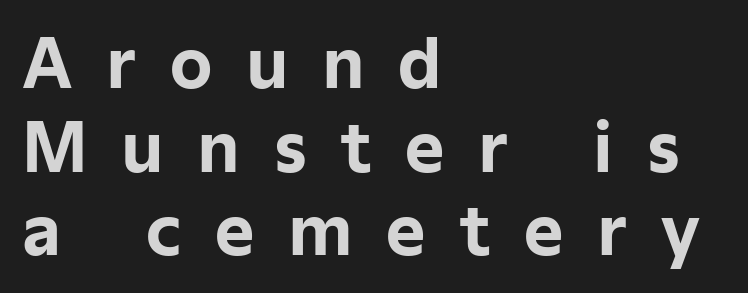
{"serif": "no", "italic": "no", "bold": "yes", "weight": "bold", "width": "normal", "stroke_contrast": "low", "x_height": "medium", "monospaced": "no", "underline": "no", "align": "left", "line_spacing": "normal", "line_spacing_ratio": 1.25, "letter_spacing": "wide", "letter_spacing_em": 0.5, "glyph_px": 67}
